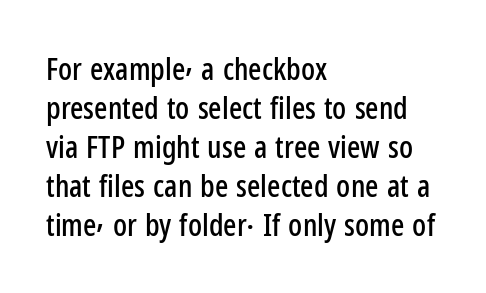
{"serif": "no", "italic": "no", "width": "condensed", "stroke_contrast": "low", "x_height": "medium", "monospaced": "no", "underline": "no", "align": "left", "line_spacing": "normal", "line_spacing_ratio": 1.26, "letter_spacing": "normal", "letter_spacing_em": 0.0, "glyph_px": 31}
